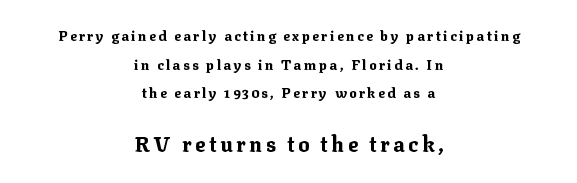
Airy leading. Any mark beneath the type? The region is blank. The rendering uses a bold face; every stroke is thick and dark. The later block is typeset at a bigger size than the earlier block. No italicization has been applied; the sample stays upright.
